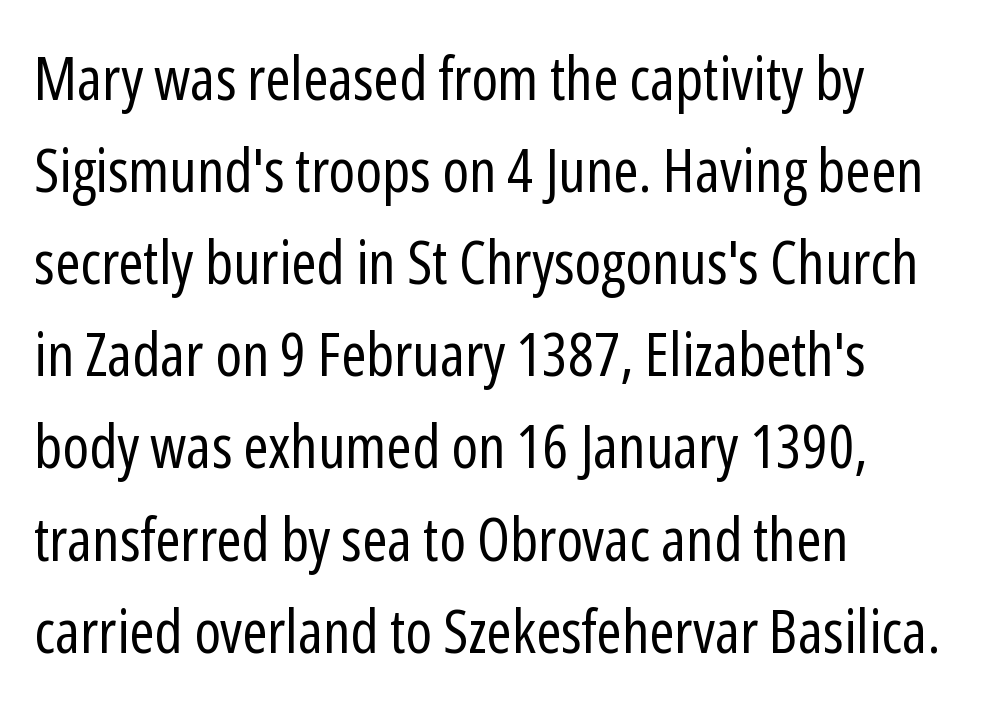
{"serif": "no", "italic": "no", "bold": "no", "weight": "regular", "width": "condensed", "stroke_contrast": "low", "x_height": "medium", "monospaced": "no", "underline": "no", "align": "left", "line_spacing": "normal", "line_spacing_ratio": 1.51, "letter_spacing": "normal", "letter_spacing_em": 0.0, "glyph_px": 61}
